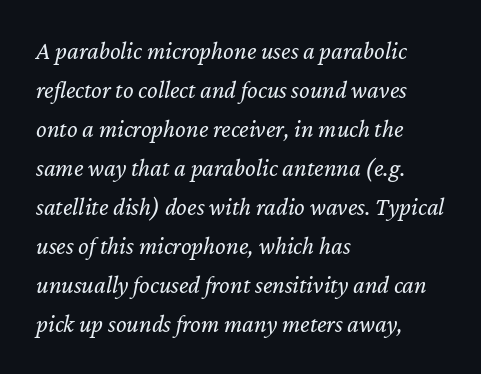
{"italic": "yes", "lean": "right", "slant_degrees": 12, "bold": "no", "underline": "no", "align": "left", "line_spacing": "normal", "line_spacing_ratio": 1.56, "letter_spacing": "normal", "letter_spacing_em": 0.0, "glyph_px": 25}
